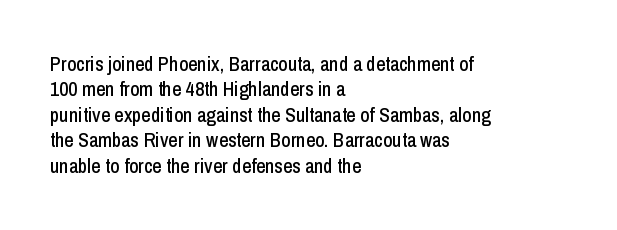
Layout note: lines flush left. The zone under the glyphs is completely vacant. The gaps between neighbouring characters are ordinary and unremarkable. Ascenders rise straight up at ninety degrees. Leading matches the norm, producing a regular column.
